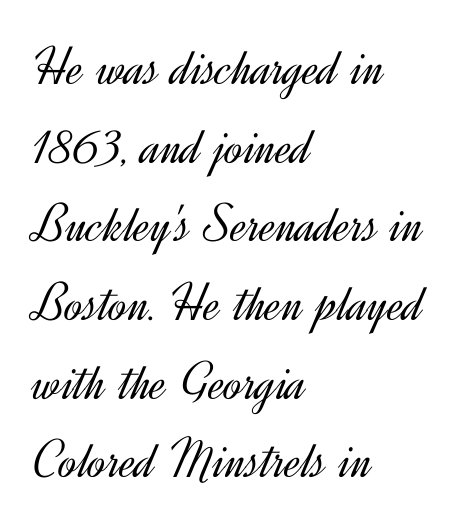
The letters sit at their default tracking, neither squeezed nor spread. Varying glyph widths throughout — classic text-font behaviour. Beneath every word, the page is bare.
